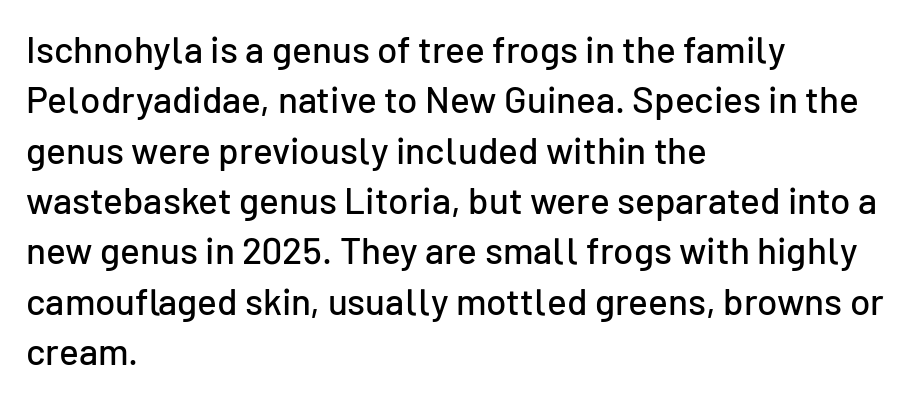
Each letter keeps its own natural width here, so spacing adapts to shape. The block of text has a typical density, with ordinary space between rows. A roman cut, with each character standing at attention. Beneath every word, the page is bare. These lines are composed in type without serifs. Inter-character spacing is left at the font's built-in metrics.
